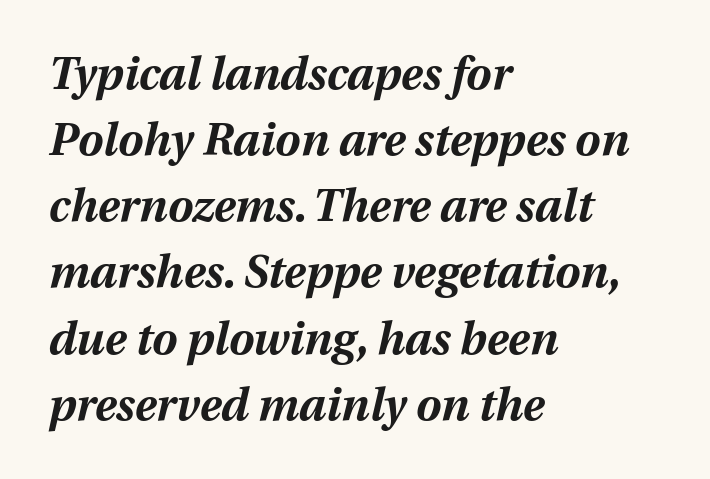
{"italic": "yes", "lean": "right", "slant_degrees": 12, "bold": "yes", "weight": "bold", "width": "normal", "stroke_contrast": "medium", "x_height": "medium", "monospaced": "no", "underline": "no", "align": "left", "line_spacing": "normal", "line_spacing_ratio": 1.47, "letter_spacing": "normal", "letter_spacing_em": 0.0, "glyph_px": 45}
